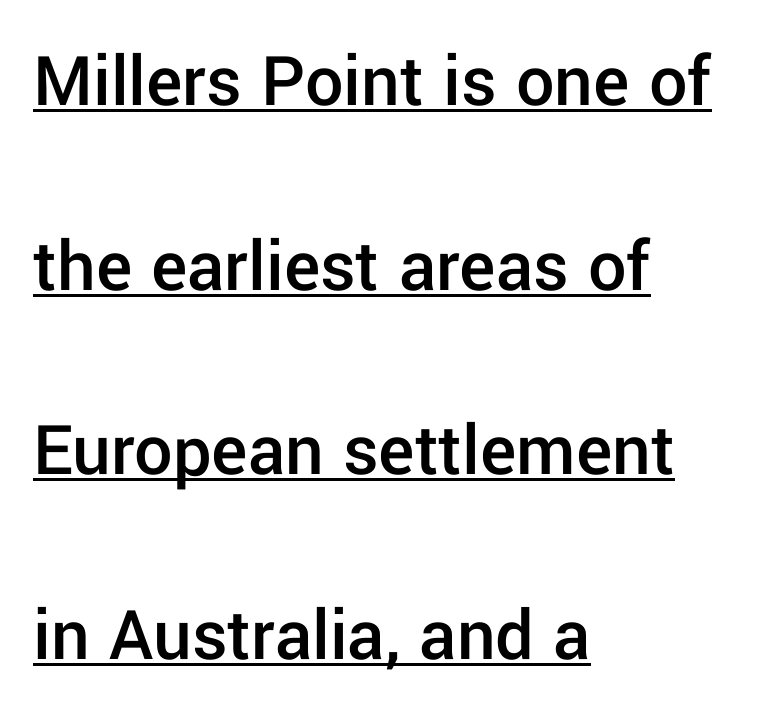
Q: Is the text bold? A: Semi-bold.
Q: Is the text italic (slanted)? A: No, it is upright.
Q: Is the typeface a serif or a sans-serif typeface? A: Sans-serif.
Q: Is the text underlined? A: Yes.
Q: How is the paragraph aligned? A: Left-aligned.
Q: Is the spacing between letters normal or unusually wide? A: Normal.
Q: Is the spacing between lines tight, normal or loose? A: Loose.
Q: Width (condensed, normal, or wide)? A: Normal.
Q: Stroke contrast? A: Low.
Q: x-height? A: Medium.
Q: Monospaced? A: No.
